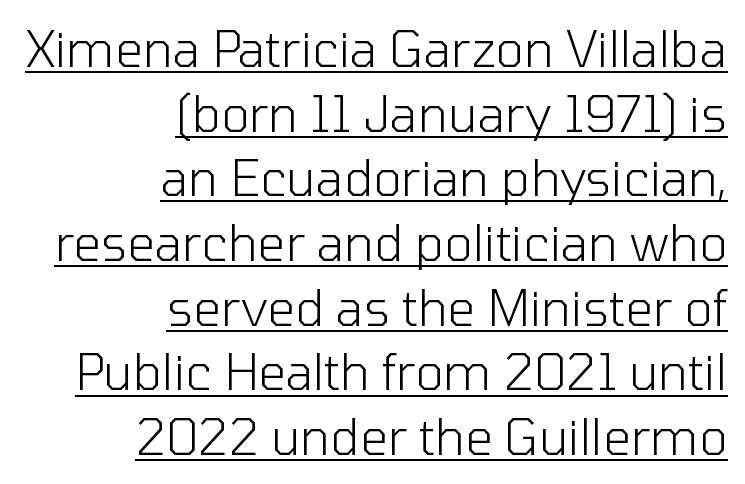
Observe the absence of serifs on each vertical stroke in this sample. Beneath each row of characters lies a ruled line. The gaps between neighbouring characters are ordinary and unremarkable. Is the type heavy? It reads as light-to-regular instead. Casual observation: everything's shoved over to the right. The vertical gap from one line to the next is medium.
